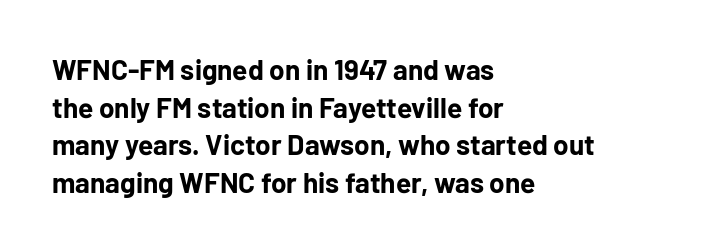
{"serif": "no", "italic": "no", "bold": "yes", "weight": "bold", "width": "normal", "stroke_contrast": "low", "x_height": "medium", "monospaced": "no", "underline": "no", "align": "left", "line_spacing": "normal", "line_spacing_ratio": 1.34, "letter_spacing": "normal", "letter_spacing_em": 0.0, "glyph_px": 28}
